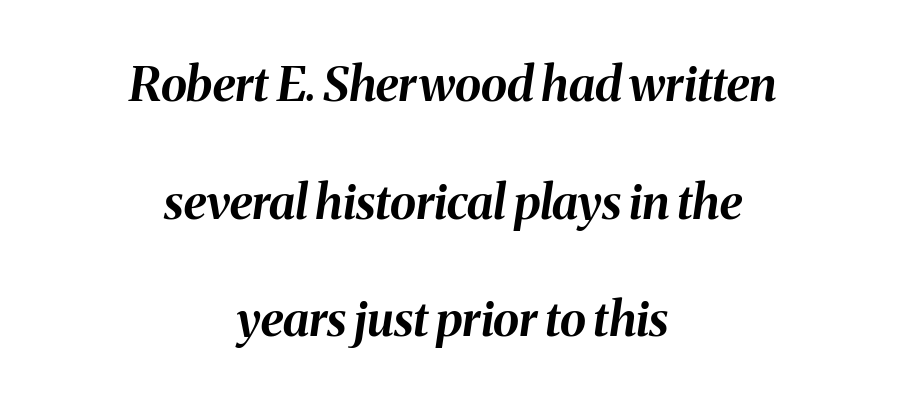
You could not count columns in this text — the font is proportionally spaced. Short note: letters normally spaced. The typesetting leans heavy: a genuine bold. Airy leading. Compared with a flush-left layout, this one balances lines on the center instead. Clear beneath every line of the passage.
